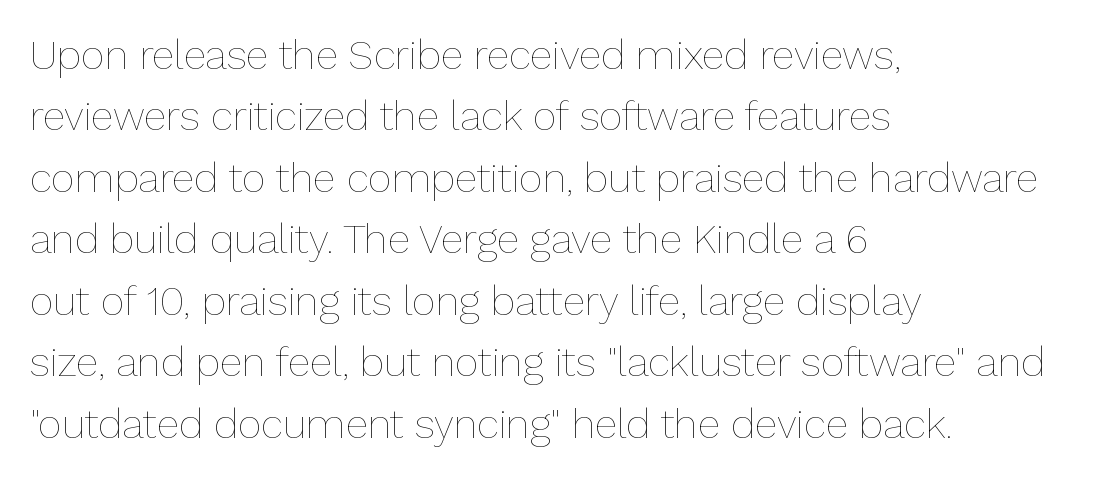
Q: Is the text bold? A: No.
Q: Is the text italic (slanted)? A: No, it is upright.
Q: Is the text underlined? A: No.
Q: How is the paragraph aligned? A: Left-aligned.
Q: Is the spacing between letters normal or unusually wide? A: Normal.
Q: Is the spacing between lines tight, normal or loose? A: Normal.
Q: Width (condensed, normal, or wide)? A: Normal.
Q: Stroke contrast? A: Low.
Q: x-height? A: Medium.
Q: Monospaced? A: No.
